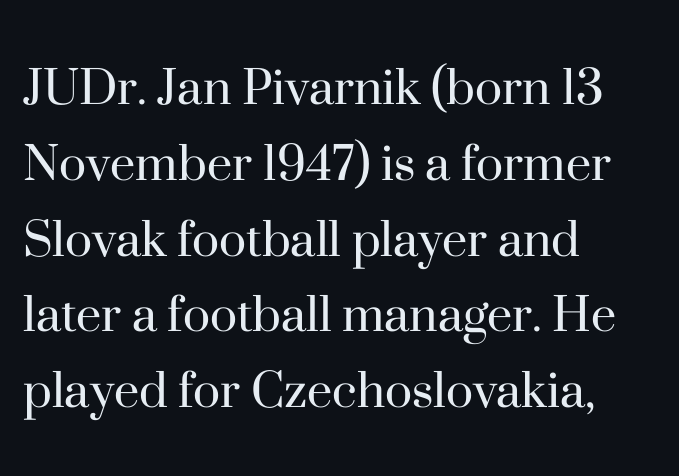
{"serif": "yes", "italic": "no", "bold": "no", "weight": "regular", "width": "normal", "stroke_contrast": "high", "x_height": "small", "monospaced": "no", "underline": "no", "align": "left", "line_spacing": "normal", "line_spacing_ratio": 1.33, "letter_spacing": "normal", "letter_spacing_em": 0.0, "glyph_px": 57}
